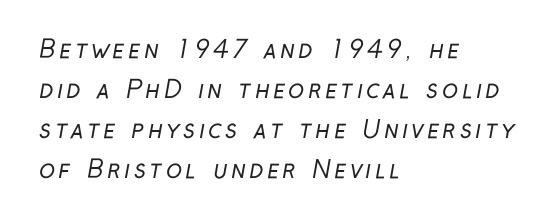
A clean baseline with only descenders dipping below it. Every row of glyphs begins at an identical x-position on the left. Each stroke keeps to a modest, everyday thickness or less. The leading is moderate, giving the passage an even texture.
